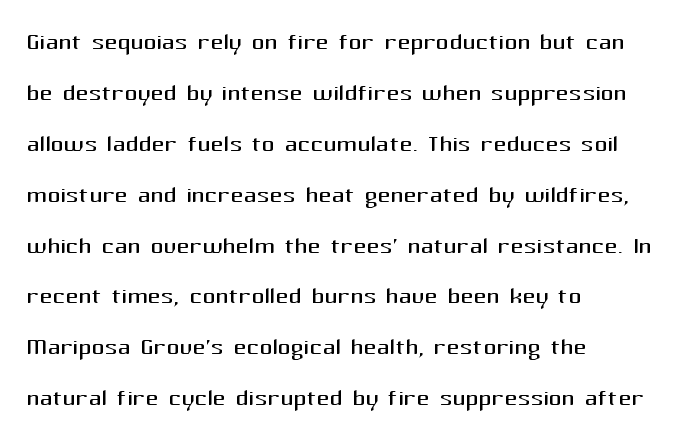
The image shows 32 px regular-weight sans-serif type, upright; set left-aligned, normal line spacing (1.59x), normal letter spacing, not underlined; medium stroke contrast and a medium x-height.
